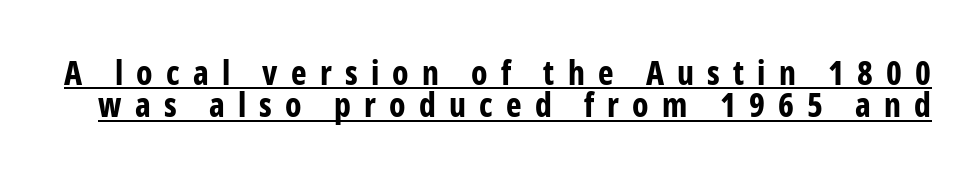
The letters advance in unequal steps, a hallmark of proportional type. Style check: upright. A full-strength bold gives these letters their thick strokes. Caption: expanded tracking, letters set apart. This sample carries an underscore along the baseline area.
